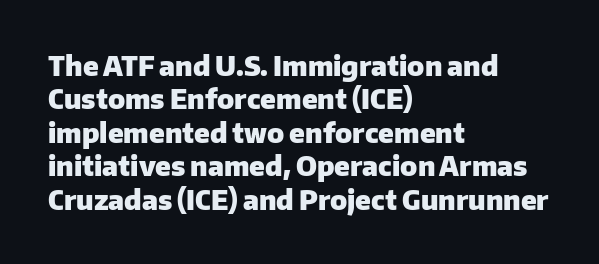
Q: Is the text bold? A: Yes.
Q: Is the text italic (slanted)? A: No, it is upright.
Q: Is the text underlined? A: No.
Q: How is the paragraph aligned? A: Left-aligned.
Q: Is the spacing between letters normal or unusually wide? A: Normal.
